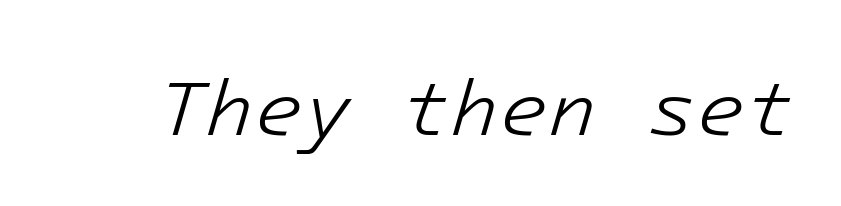
The image shows 80 px light type, italic (leaning right); set normal letter spacing, not underlined; low stroke contrast and a medium x-height.
